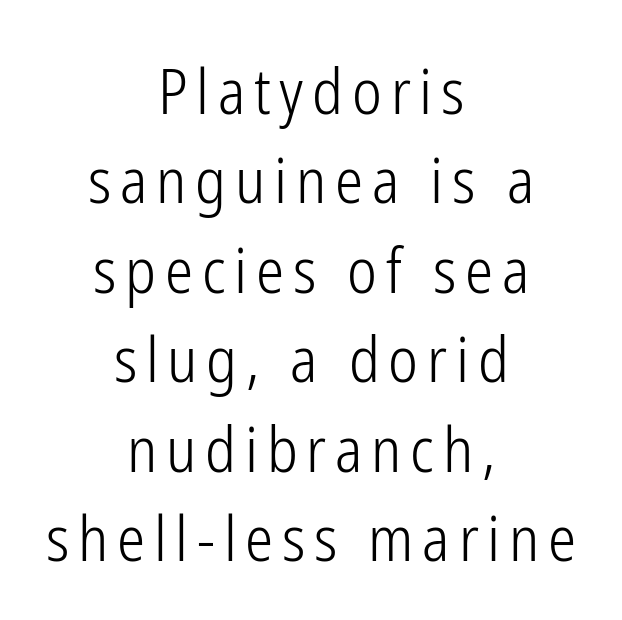
{"serif": "no", "italic": "no", "bold": "no", "weight": "light", "width": "condensed", "stroke_contrast": "low", "x_height": "medium", "monospaced": "no", "underline": "no", "align": "center", "line_spacing": "normal", "line_spacing_ratio": 1.42, "glyph_px": 63}
